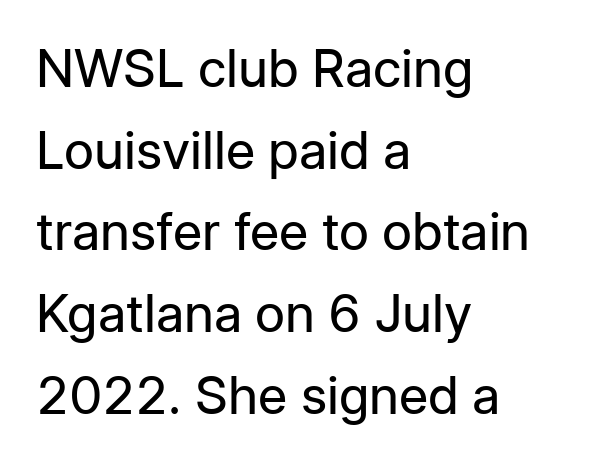
The image shows 52 px regular-weight sans-serif type, upright; set left-aligned, normal line spacing (1.57x), normal letter spacing, not underlined; low stroke contrast and a medium x-height.
